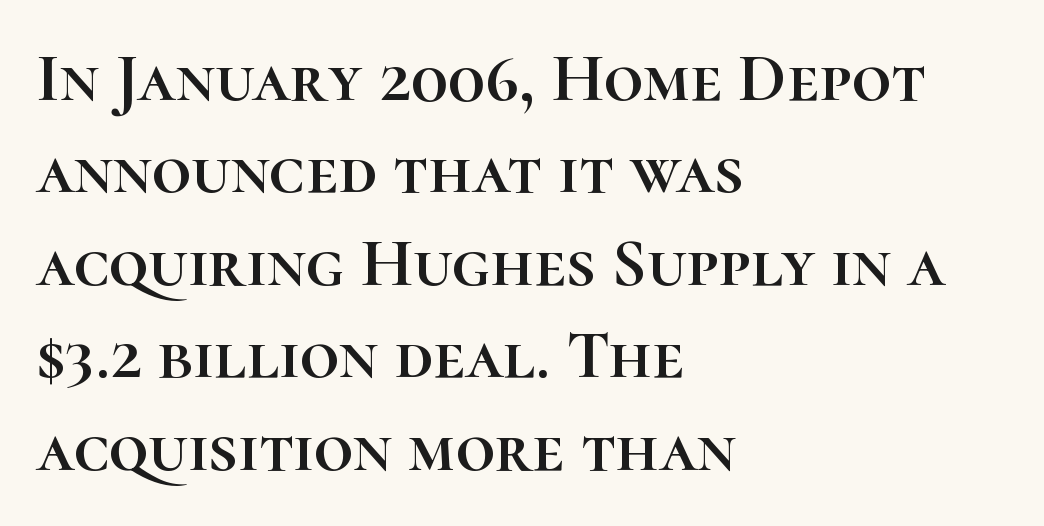
Q: Is the text italic (slanted)? A: No, it is upright.
Q: Is the text underlined? A: No.
Q: How is the paragraph aligned? A: Left-aligned.
Q: Is the spacing between letters normal or unusually wide? A: Normal.
Q: Is the spacing between lines tight, normal or loose? A: Normal.
Q: Width (condensed, normal, or wide)? A: Normal.
Q: Stroke contrast? A: High.
Q: x-height? A: Medium.
Q: Monospaced? A: No.
